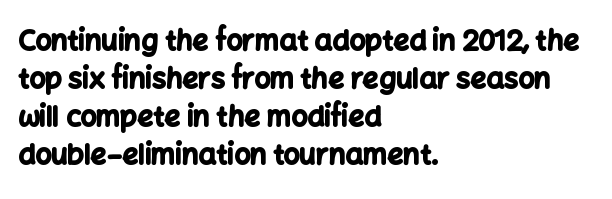
{"serif": "no", "italic": "no", "bold": "yes", "weight": "bold", "width": "normal", "stroke_contrast": "low", "x_height": "medium", "monospaced": "no", "underline": "no", "align": "left", "line_spacing": "normal", "line_spacing_ratio": 1.36, "letter_spacing": "normal", "letter_spacing_em": 0.0, "glyph_px": 28}
